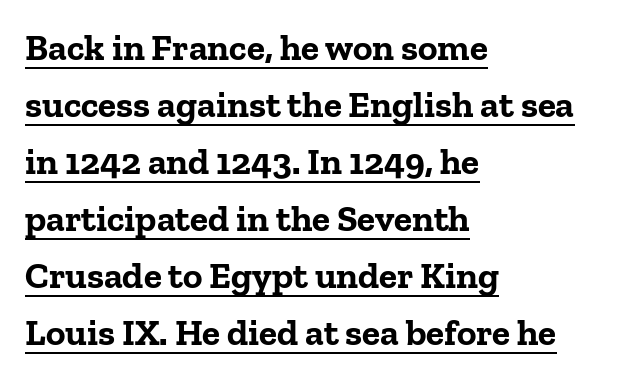
The string is rendered with underlining switched on. The rendering anchors every line to the left-hand side. Letterform terminals end in serifs throughout the passage. Weight check: bold — yes, fully. Short note: letters normally spaced.
